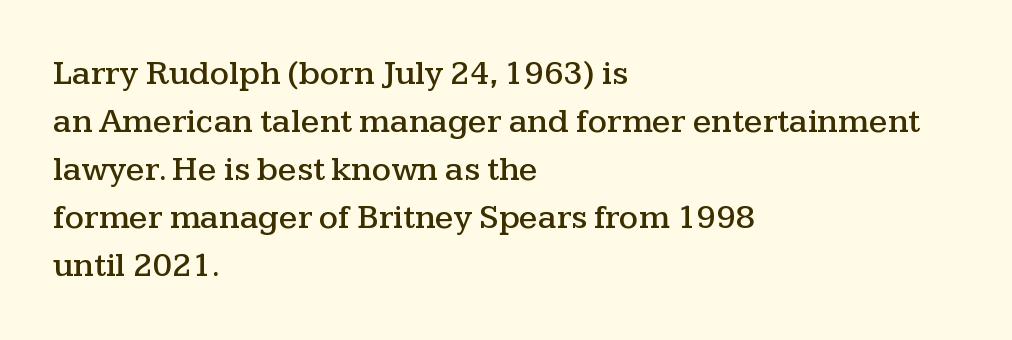
Baseline-to-baseline distance is the conventional proportion of letter height. What stands out about the letter spacing? Nothing — it is the standard amount. The lines are quadded left. The gap between lines stays unmarked.
